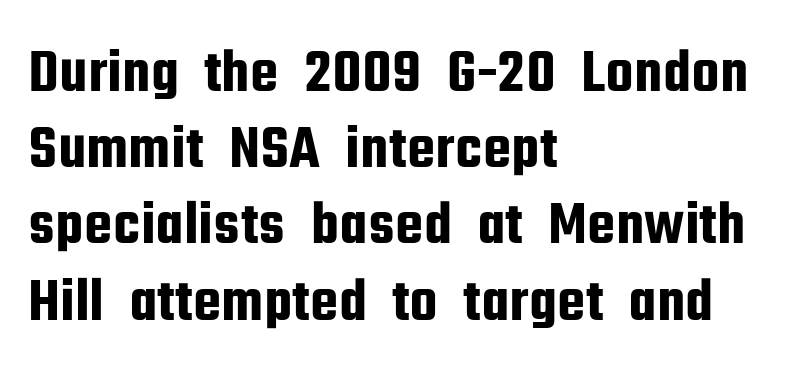
Descender tails drop into unmarked territory. This sample uses an upright cut, with every glyph sitting square on the baseline. Proportional: the letters do not fall into vertical columns. What stands out about the letter spacing? Nothing — it is the standard amount.
